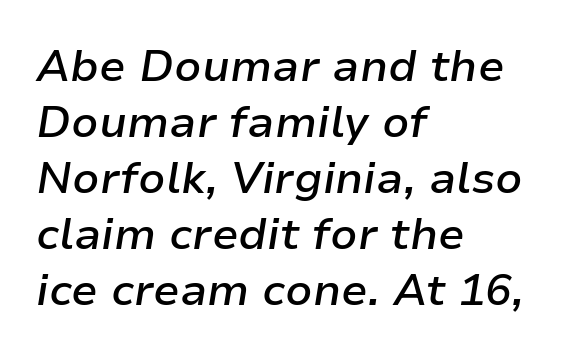
Q: Is the text bold? A: Semi-bold.
Q: Is the text italic (slanted)? A: Yes, it leans right by about 9 degrees.
Q: Is the text underlined? A: No.
Q: How is the paragraph aligned? A: Left-aligned.
Q: Is the spacing between letters normal or unusually wide? A: Normal.
Q: Is the spacing between lines tight, normal or loose? A: Normal.
Q: Width (condensed, normal, or wide)? A: Normal.
Q: Stroke contrast? A: Low.
Q: x-height? A: Medium.
Q: Monospaced? A: No.
